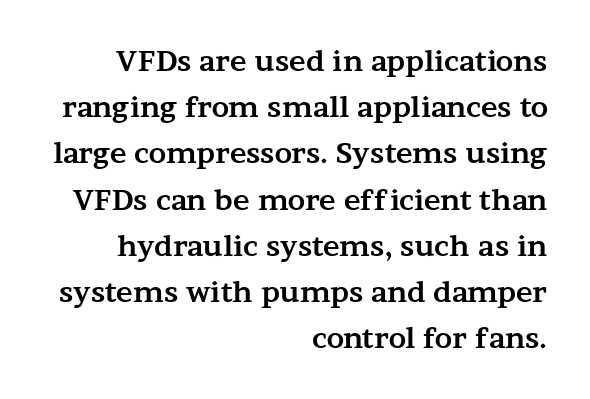
Q: Is the text bold? A: Yes.
Q: Is the text italic (slanted)? A: No, it is upright.
Q: Is the typeface a serif or a sans-serif typeface? A: Serif.
Q: Is the text underlined? A: No.
Q: How is the paragraph aligned? A: Right-aligned.
Q: Is the spacing between letters normal or unusually wide? A: Normal.
Q: Is the spacing between lines tight, normal or loose? A: Normal.
Q: Width (condensed, normal, or wide)? A: Wide.
Q: Stroke contrast? A: Medium.
Q: x-height? A: Medium.
Q: Monospaced? A: No.
